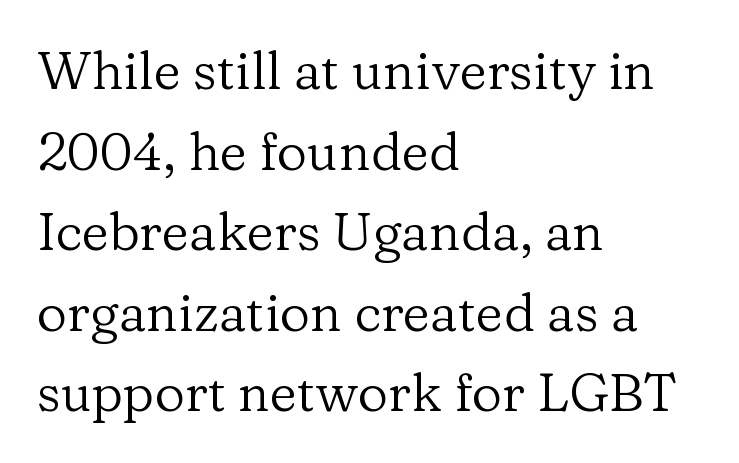
Q: Is the text bold? A: No.
Q: Is the text italic (slanted)? A: No, it is upright.
Q: Is the typeface a serif or a sans-serif typeface? A: Serif.
Q: Is the text underlined? A: No.
Q: How is the paragraph aligned? A: Left-aligned.
Q: Is the spacing between letters normal or unusually wide? A: Normal.
Q: Is the spacing between lines tight, normal or loose? A: Normal.
Q: Width (condensed, normal, or wide)? A: Normal.
Q: Stroke contrast? A: Low.
Q: x-height? A: Medium.
Q: Monospaced? A: No.
